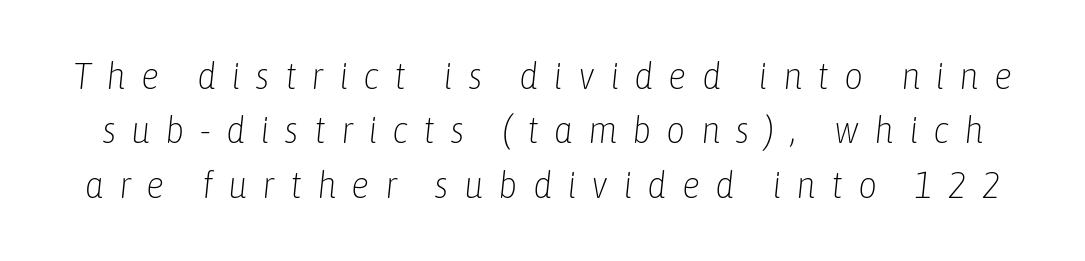
Baseline-to-baseline distance is the conventional proportion of letter height. Is this a heavy cut? Hardly; it is regular or lighter. The axis of the letterforms is tilted away from vertical. Plain, unruled lines of type. You could only call the tracking loose — the letters float apart. Note the varied advance widths — an 'i' is clearly narrower than an 'm'.
